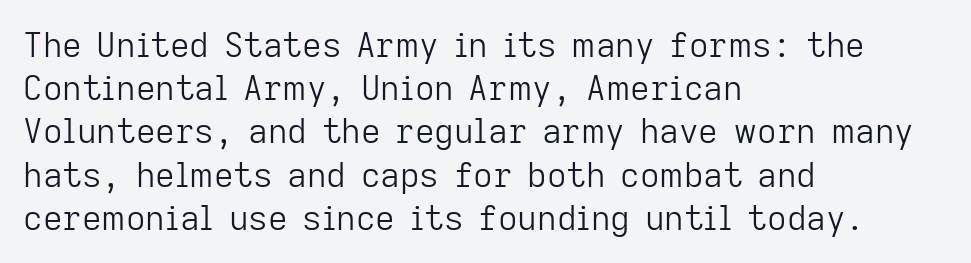
You could call the tracking neutral — neither tight nor loose. Classification — sans serif. Whoever set this chose a conventional vertical rhythm. The baseline area is clear. The letters advance in unequal steps, a hallmark of proportional type.
